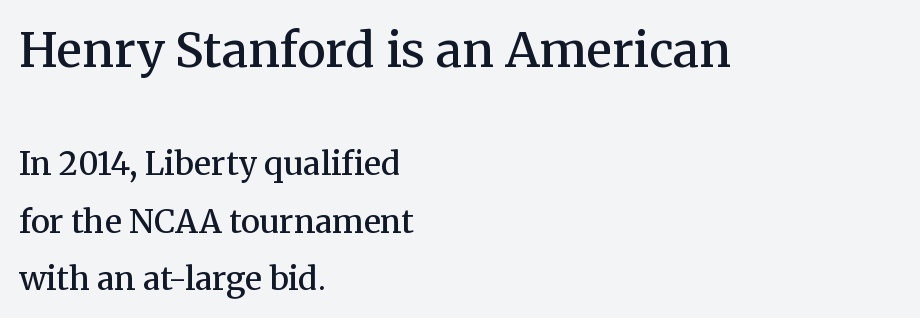
{"serif": "yes", "italic": "no", "bold": "semi", "weight": "semibold", "width": "normal", "stroke_contrast": "medium", "x_height": "medium", "monospaced": "no", "underline": "no", "align": "left", "line_spacing_ratio": 1.79, "letter_spacing": "normal", "letter_spacing_em": 0.0, "larger_block": "first", "size_ratio": 1.5, "glyph_px": 48}
